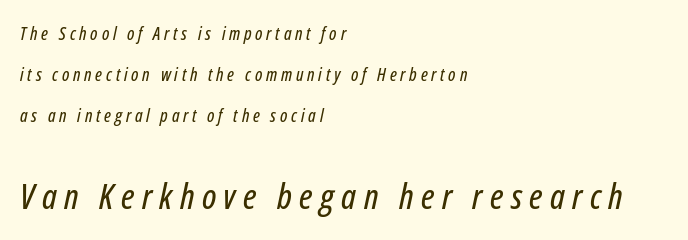
Q: Is the text italic (slanted)? A: Yes, it leans right by about 12 degrees.
Q: Is the text underlined? A: No.
Q: How is the paragraph aligned? A: Left-aligned.
Q: Is the spacing between letters normal or unusually wide? A: Unusually wide.
Q: Is the spacing between lines tight, normal or loose? A: Loose.
Q: Which block of text is set in a larger size, the first (top) or the second (bottom)? A: The second (bottom) one.
Q: Width (condensed, normal, or wide)? A: Condensed.
Q: Stroke contrast? A: Low.
Q: x-height? A: Medium.
Q: Monospaced? A: No.
